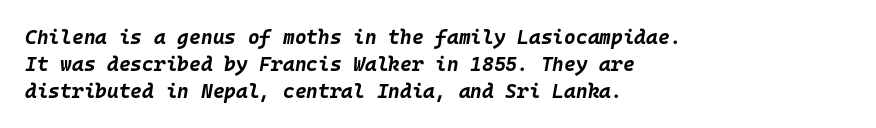
The image shows 20 px bold type, italic (leaning right); set left-aligned, normal line spacing (1.34x), normal letter spacing, not underlined.
